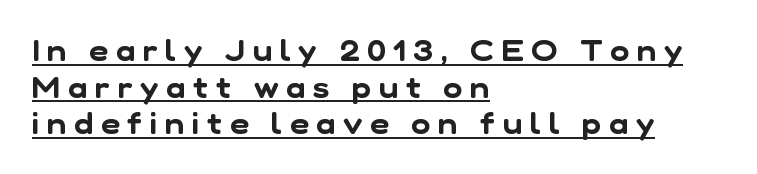
{"serif": "no", "width": "normal", "stroke_contrast": "low", "x_height": "medium", "monospaced": "no", "underline": "yes", "align": "left", "line_spacing": "normal", "line_spacing_ratio": 1.26, "letter_spacing": "wide", "letter_spacing_em": 0.27, "glyph_px": 29}
